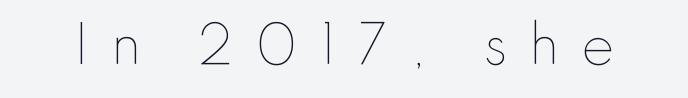
{"italic": "no", "bold": "no", "weight": "thin", "width": "normal", "stroke_contrast": "low", "x_height": "small", "monospaced": "no", "underline": "no", "letter_spacing": "wide", "letter_spacing_em": 0.43, "glyph_px": 50}
